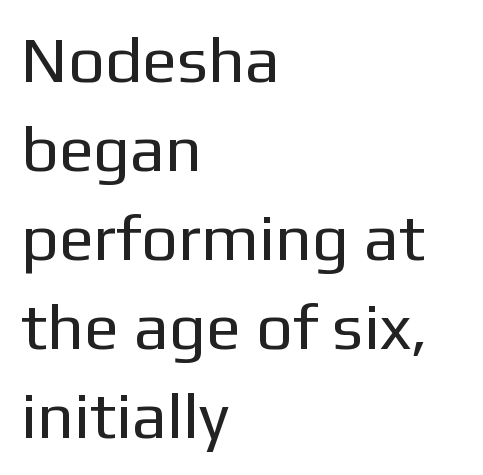
The image shows 65 px regular-weight sans-serif type, upright; set left-aligned, normal line spacing (1.37x), normal letter spacing, not underlined; low stroke contrast and a medium x-height.
